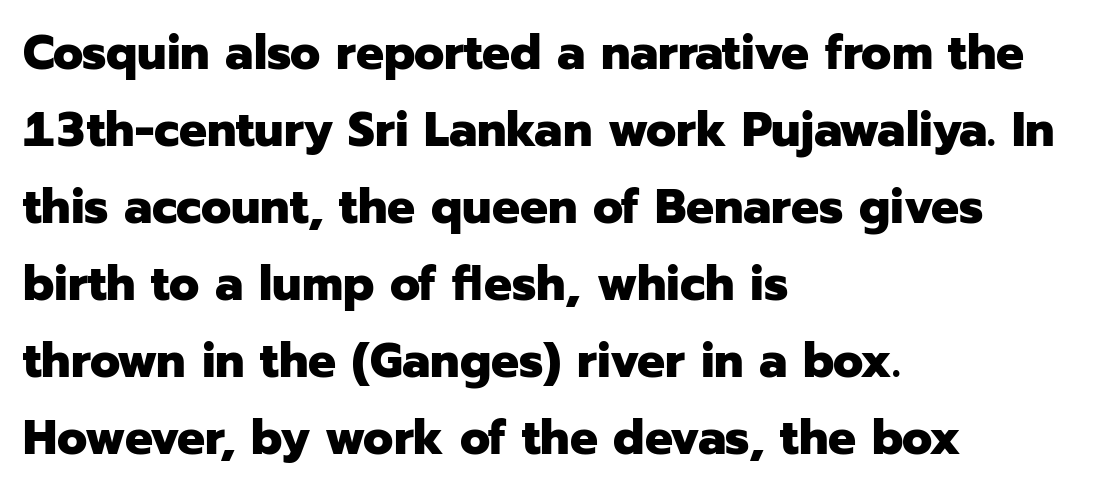
The rendering anchors every line to the left-hand side. This sample has the flowing, uneven cadence of proportional lettering. These lines keep a tight, regular rhythm from letter to letter. The strip under each line holds only bare page. Each new line begins a customary step beneath the previous one. Stroke terminals: plain, sans-serif.
